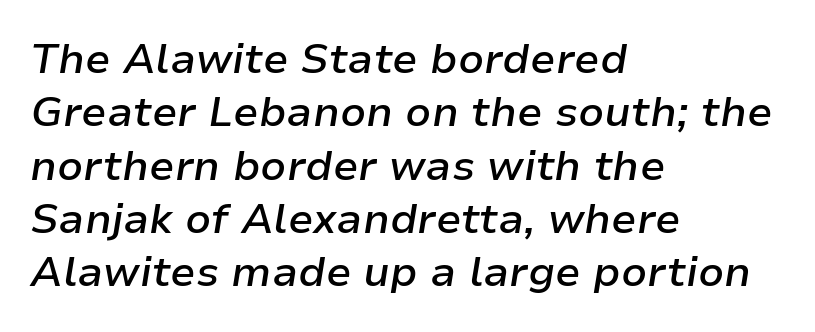
Q: Is the text bold? A: Semi-bold.
Q: Is the text italic (slanted)? A: Yes, it leans right by about 9 degrees.
Q: Is the text underlined? A: No.
Q: How is the paragraph aligned? A: Left-aligned.
Q: Is the spacing between letters normal or unusually wide? A: Normal.
Q: Is the spacing between lines tight, normal or loose? A: Normal.
Q: Width (condensed, normal, or wide)? A: Normal.
Q: Stroke contrast? A: Low.
Q: x-height? A: Medium.
Q: Monospaced? A: No.
